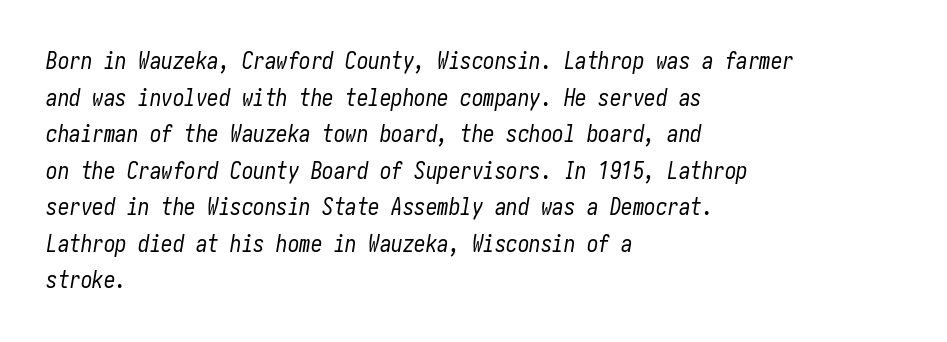
The image shows 23 px text type, italic (leaning right); set left-aligned, normal line spacing (1.59x), normal letter spacing, not underlined.
